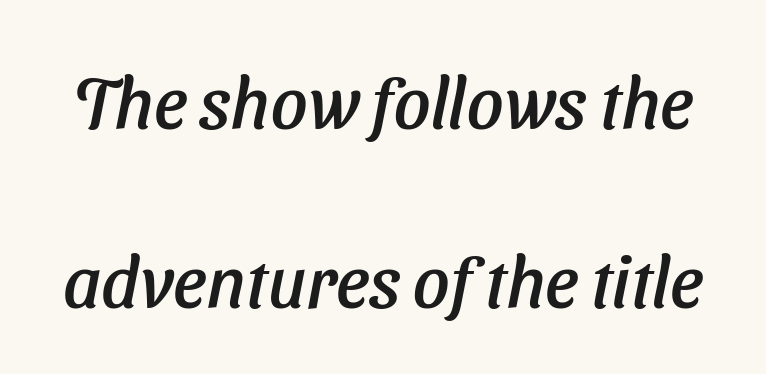
Q: Is the text italic (slanted)? A: Yes, it leans right by about 11 degrees.
Q: Is the text underlined? A: No.
Q: Is the spacing between letters normal or unusually wide? A: Normal.
Q: Is the spacing between lines tight, normal or loose? A: Loose.
Q: Width (condensed, normal, or wide)? A: Normal.
Q: Stroke contrast? A: Low.
Q: x-height? A: Medium.
Q: Monospaced? A: No.
